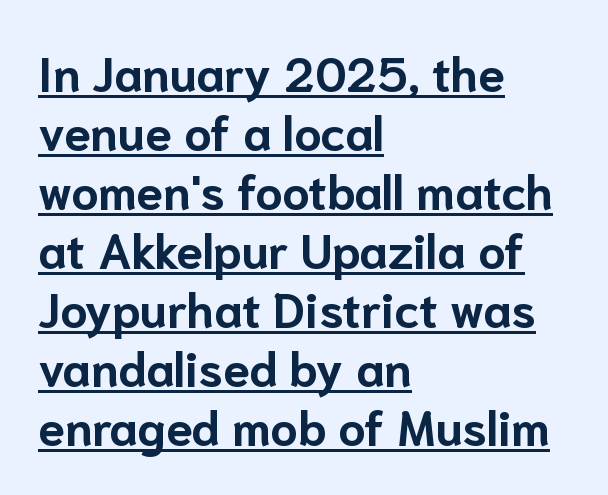
Looks like regular typesetting: each glyph gets only the width it needs. These lines keep a tight, regular rhythm from letter to letter. This rendering employs a face without finishing strokes, i.e., a sans-serif. Which margin do the lines hug? The left one — the right edge is uneven.
